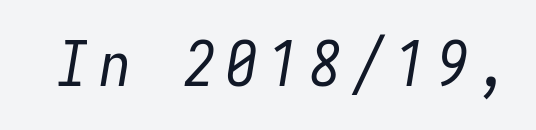
The image shows 62 px regular-weight, condensed type, italic (leaning right), monospaced; set not underlined; low stroke contrast and a medium x-height.
